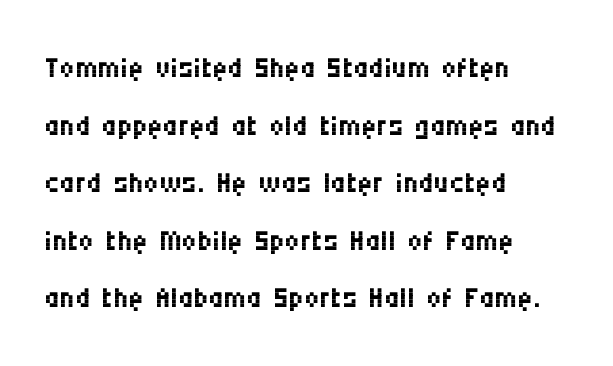
The typeface chosen for these lines omits serifs. Is the block centered? No — it sits flush against the left margin. This block has exactly the height ordinary leading produces. Descenders hang freely into open space.
